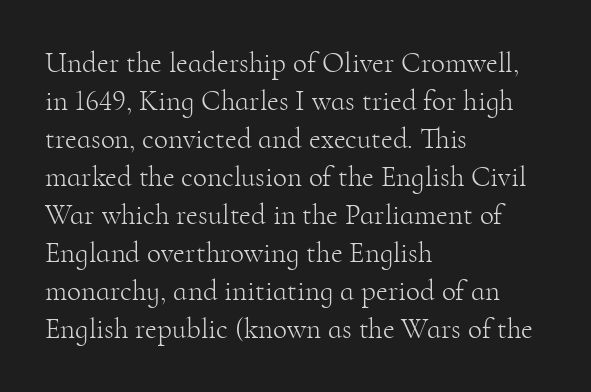
{"serif": "yes", "italic": "no", "bold": "no", "weight": "light", "width": "normal", "stroke_contrast": "high", "x_height": "small", "monospaced": "no", "underline": "no", "align": "left", "line_spacing": "normal", "line_spacing_ratio": 1.31, "letter_spacing": "normal", "letter_spacing_em": 0.0, "glyph_px": 29}
